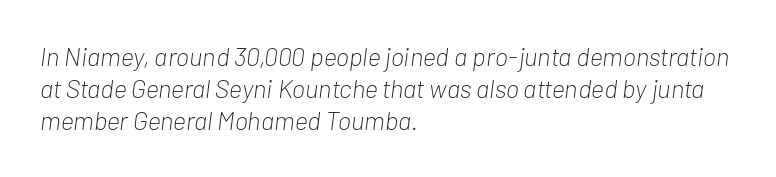
{"italic": "yes", "lean": "right", "slant_degrees": 7, "bold": "no", "underline": "no", "align": "left", "line_spacing_ratio": 1.24, "letter_spacing": "normal", "letter_spacing_em": 0.0, "glyph_px": 26}
